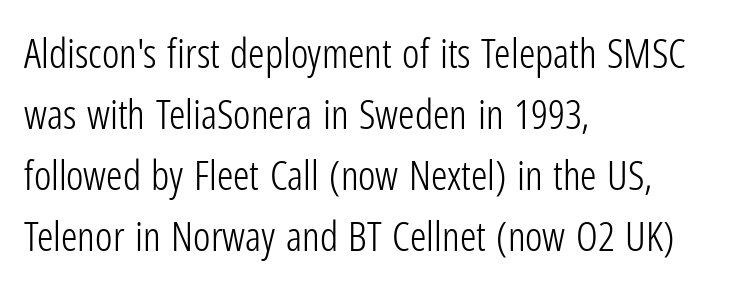
Leading: standard. Stroke terminals: plain, sans-serif. Designer's note — italics off, roman on. Honestly, the letter spacing is just normal — you wouldn't notice it. The letterforms sit at book weight or below.
